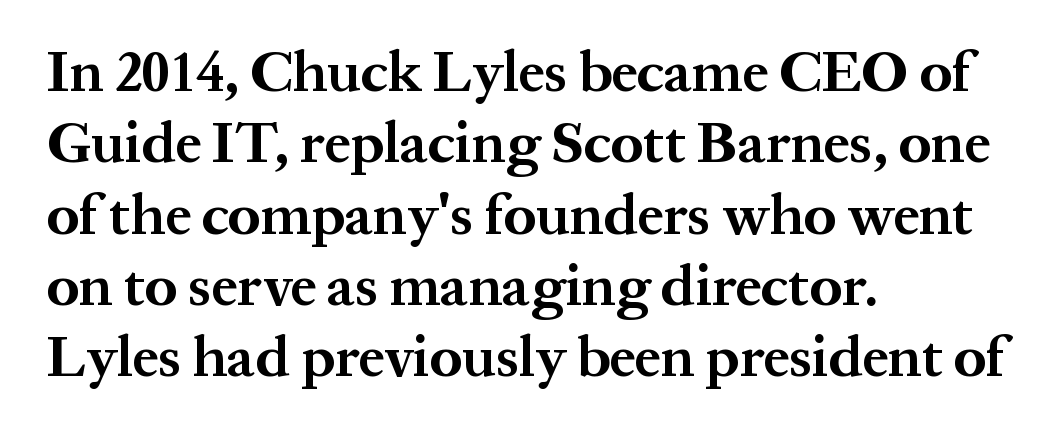
{"serif": "yes", "italic": "no", "bold": "yes", "weight": "bold", "width": "normal", "stroke_contrast": "medium", "x_height": "medium", "monospaced": "no", "underline": "no", "align": "left", "line_spacing_ratio": 1.23, "letter_spacing": "normal", "letter_spacing_em": 0.0, "glyph_px": 58}
